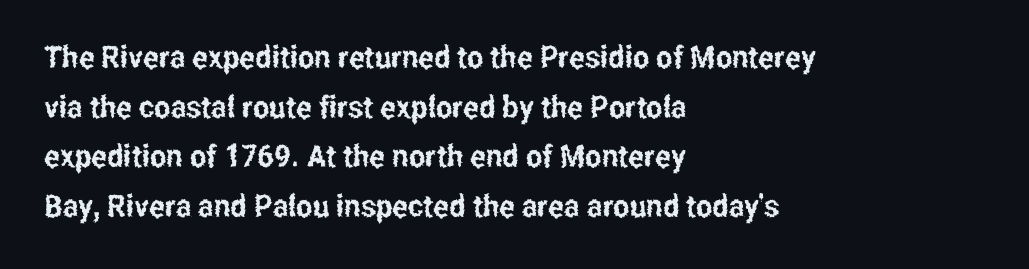
Q: Is the text italic (slanted)? A: No, it is upright.
Q: Is the typeface a serif or a sans-serif typeface? A: Sans-serif.
Q: Is the text underlined? A: No.
Q: How is the paragraph aligned? A: Left-aligned.
Q: Is the spacing between letters normal or unusually wide? A: Normal.
Q: Is the spacing between lines tight, normal or loose? A: Normal.
Q: Width (condensed, normal, or wide)? A: Condensed.
Q: Stroke contrast? A: Low.
Q: x-height? A: Medium.
Q: Monospaced? A: No.
